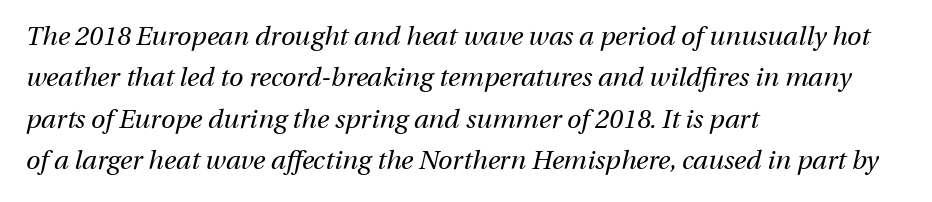
{"italic": "yes", "lean": "right", "slant_degrees": 13, "bold": "no", "underline": "no", "align": "left", "line_spacing": "normal", "line_spacing_ratio": 1.59, "letter_spacing": "normal", "letter_spacing_em": 0.0, "glyph_px": 26}
